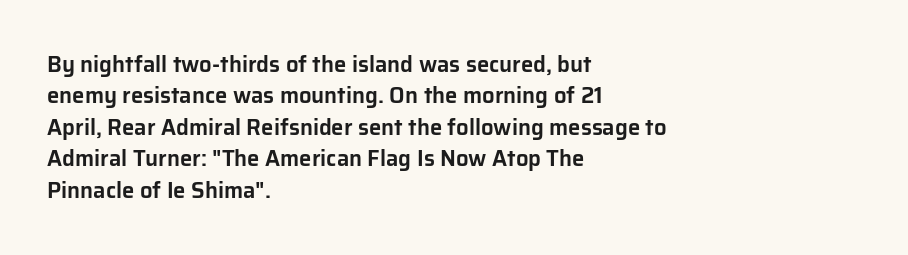
Q: Is the text italic (slanted)? A: No, it is upright.
Q: Is the text underlined? A: No.
Q: How is the paragraph aligned? A: Left-aligned.
Q: Is the spacing between letters normal or unusually wide? A: Normal.
Q: Is the spacing between lines tight, normal or loose? A: Normal.
